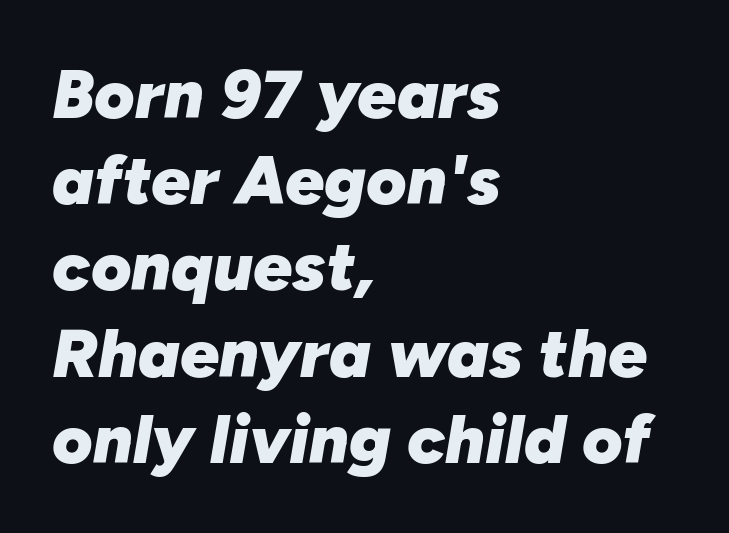
Q: Is the text bold? A: Yes.
Q: Is the text italic (slanted)? A: Yes, it leans right by about 10 degrees.
Q: Is the text underlined? A: No.
Q: How is the paragraph aligned? A: Left-aligned.
Q: Is the spacing between letters normal or unusually wide? A: Normal.
Q: Is the spacing between lines tight, normal or loose? A: Normal.
Q: Width (condensed, normal, or wide)? A: Normal.
Q: Stroke contrast? A: Low.
Q: x-height? A: Medium.
Q: Monospaced? A: No.
